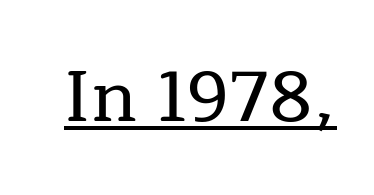
Caption: standard tracking, unaltered. The axis of the letterforms is exactly vertical. Note the varied advance widths — an 'i' is clearly narrower than an 'm'. The typeface chosen for these lines features serifs.
